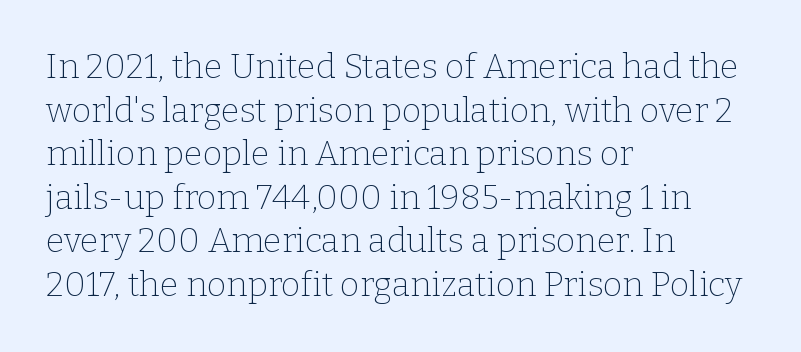
Q: Is the text bold? A: No.
Q: Is the text italic (slanted)? A: No, it is upright.
Q: Is the typeface a serif or a sans-serif typeface? A: Serif.
Q: Is the text underlined? A: No.
Q: How is the paragraph aligned? A: Left-aligned.
Q: Is the spacing between letters normal or unusually wide? A: Normal.
Q: Is the spacing between lines tight, normal or loose? A: Normal.
Q: Width (condensed, normal, or wide)? A: Normal.
Q: Stroke contrast? A: Low.
Q: x-height? A: Medium.
Q: Monospaced? A: No.
